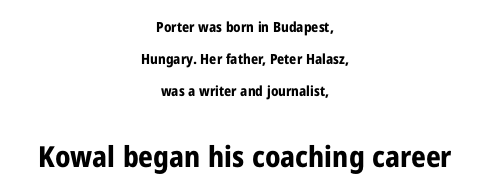
The image shows 29 px bold, condensed sans-serif type, upright; set centered, loose line spacing (2.28x), normal letter spacing, not underlined; the second (bottom) block is 2.07x larger; low stroke contrast and a medium x-height.
